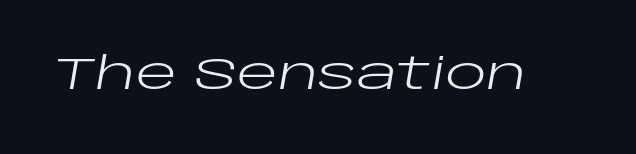
The strip under each line holds only bare page. Posture: slanted. Nobody touched the tracking dial on this one. Think of a printed novel: that variable character pitch is what you see here.
